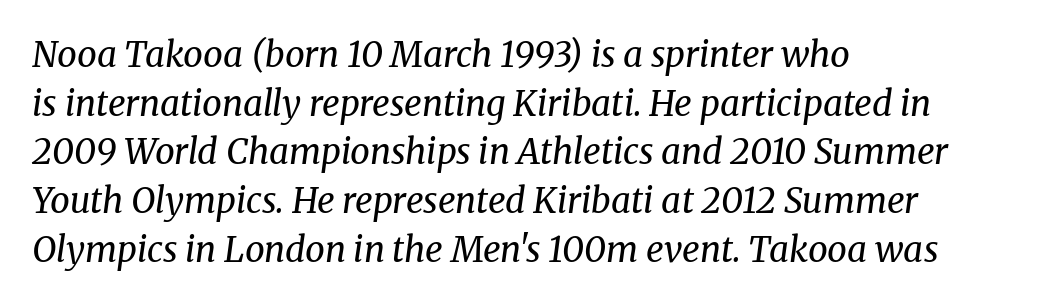
{"serif": "yes", "italic": "yes", "lean": "right", "slant_degrees": 8, "bold": "no", "weight": "regular", "width": "normal", "stroke_contrast": "medium", "x_height": "medium", "monospaced": "no", "underline": "no", "align": "left", "line_spacing": "normal", "line_spacing_ratio": 1.39, "letter_spacing": "normal", "letter_spacing_em": 0.0, "glyph_px": 35}
